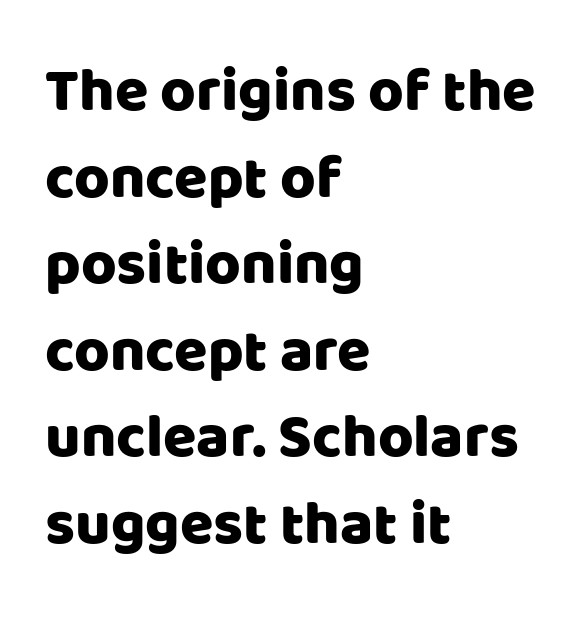
These lines keep a tight, regular rhythm from letter to letter. The space between consecutive lines is moderate. The space beneath each line is pristine and unruled. The face used here is proportionally spaced, like ordinary book or web type.
